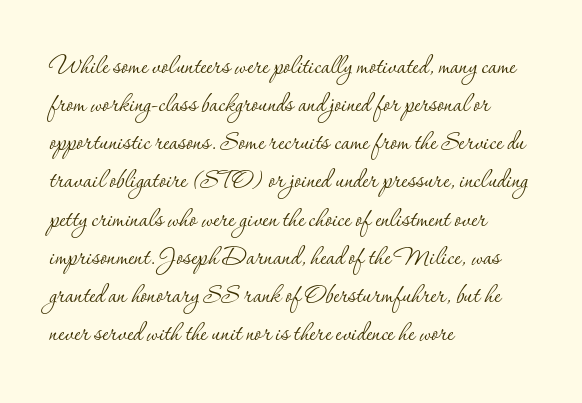
Students, note that the glyphs here touch the page at normal intervals. Letterform terminals end in serifs throughout the passage. The strip under each line holds only bare page. Note the varied advance widths — an 'i' is clearly narrower than an 'm'. The strokes carry an ordinary text weight at most.
